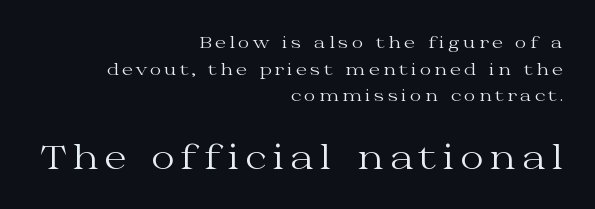
{"serif": "yes", "italic": "no", "bold": "no", "weight": "regular", "width": "wide", "stroke_contrast": "medium", "x_height": "medium", "monospaced": "no", "underline": "no", "align": "right", "line_spacing": "normal", "line_spacing_ratio": 1.67, "larger_block": "second", "size_ratio": 2.0, "glyph_px": 32}
